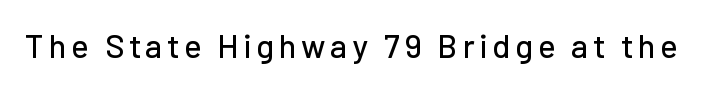
Q: Is the text italic (slanted)? A: No, it is upright.
Q: Is the typeface a serif or a sans-serif typeface? A: Sans-serif.
Q: Is the text underlined? A: No.
Q: Width (condensed, normal, or wide)? A: Normal.
Q: Stroke contrast? A: Low.
Q: x-height? A: Medium.
Q: Monospaced? A: No.
